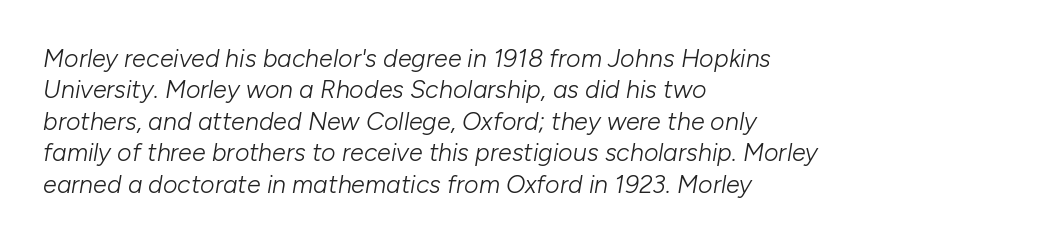
The image shows 25 px text type, italic (leaning right); set left-aligned, normal line spacing (1.26x), normal letter spacing, not underlined.
